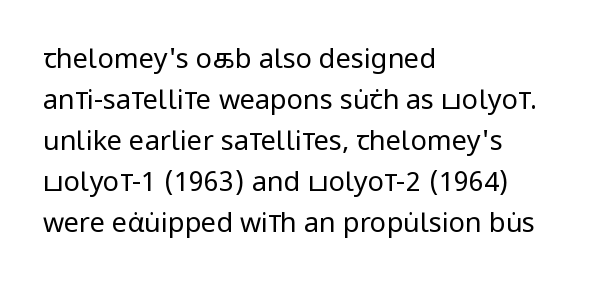
The image shows 27 px text type, upright; set left-aligned, normal line spacing (1.52x), normal letter spacing, not underlined.
